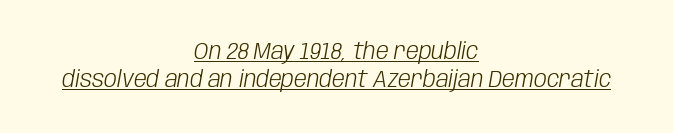
Q: Is the text bold? A: No.
Q: Is the text italic (slanted)? A: Yes, it leans right by about 10 degrees.
Q: Is the text underlined? A: Yes.
Q: How is the paragraph aligned? A: Centered.
Q: Is the spacing between letters normal or unusually wide? A: Normal.
